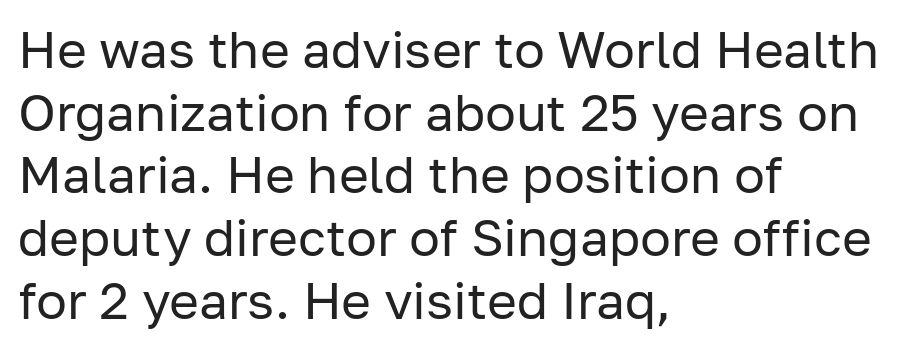
{"serif": "no", "italic": "no", "bold": "no", "weight": "regular", "width": "normal", "stroke_contrast": "low", "x_height": "medium", "monospaced": "no", "underline": "no", "align": "left", "line_spacing_ratio": 1.23, "letter_spacing": "normal", "letter_spacing_em": 0.0, "glyph_px": 51}
